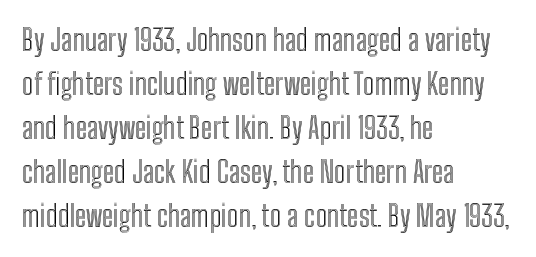
The image shows 29 px condensed type, upright; set left-aligned, normal line spacing (1.52x), normal letter spacing, not underlined; a medium x-height.
